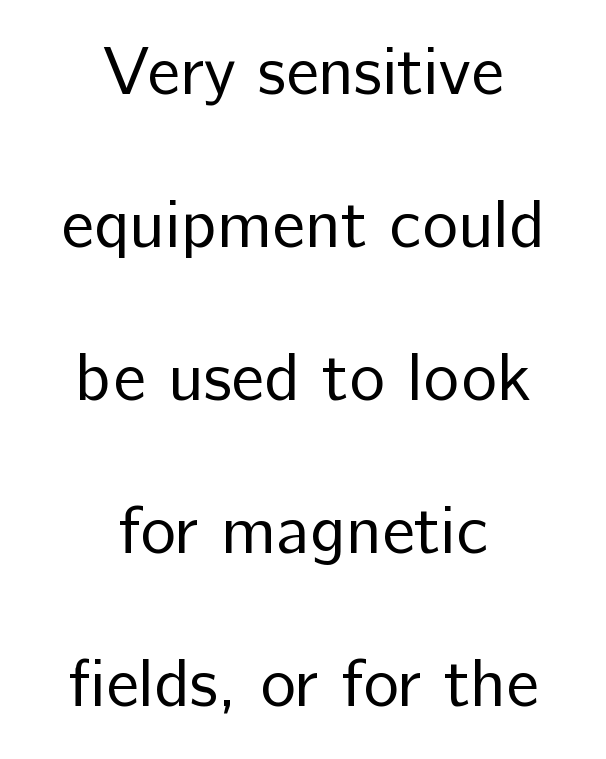
No feet cap the strokes, marking this as sans-serif type. Between one letter and the next there's only the usual sliver of space. This sample has the flowing, uneven cadence of proportional lettering. Tall strokes in this sample are plumb rather than angled. Honestly, there is no underline to notice here at all. Loosely led — the rows are spread out.
